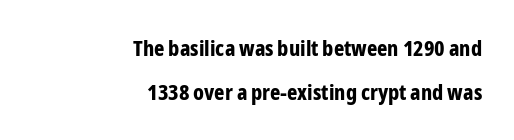
Q: Is the text bold? A: Yes.
Q: Is the text italic (slanted)? A: No, it is upright.
Q: Is the text underlined? A: No.
Q: How is the paragraph aligned? A: Right-aligned.
Q: Is the spacing between letters normal or unusually wide? A: Normal.
Q: Is the spacing between lines tight, normal or loose? A: Loose.
